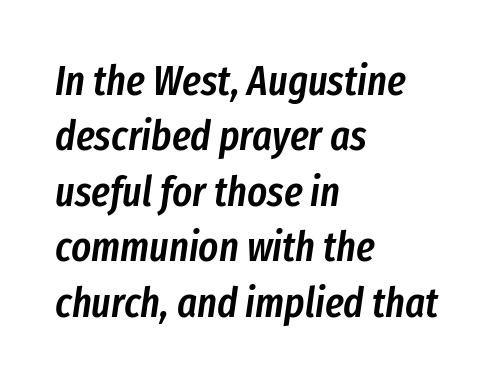
The letterforms sit shoulder to shoulder at normal distance. This sample keeps an unexceptional amount of space between lines. Every character sits at an angle, as italics do. Bare-footed words on every line.
